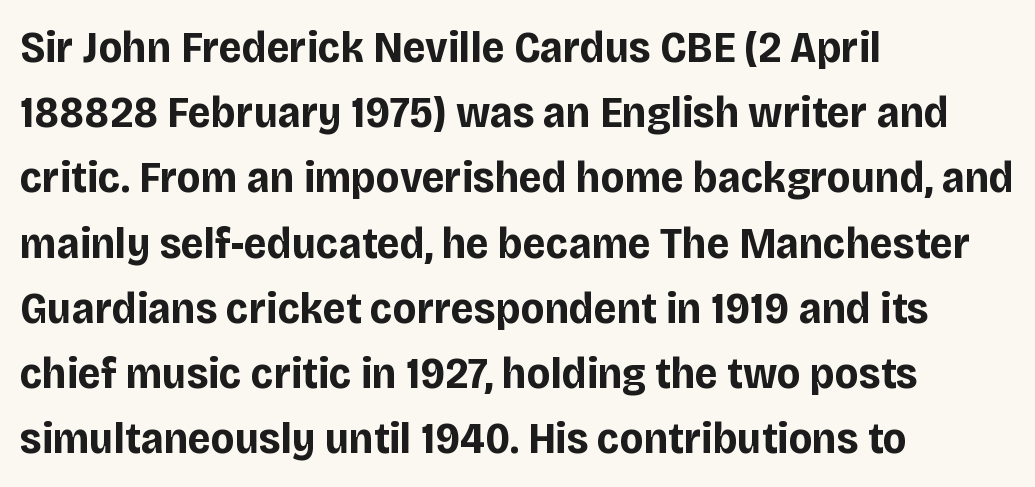
In CSS terms this would be text-align: left. This sample has the flowing, uneven cadence of proportional lettering. The glyphs are unaccompanied by any horizontal stroke below them. Vertical spacing — default.
